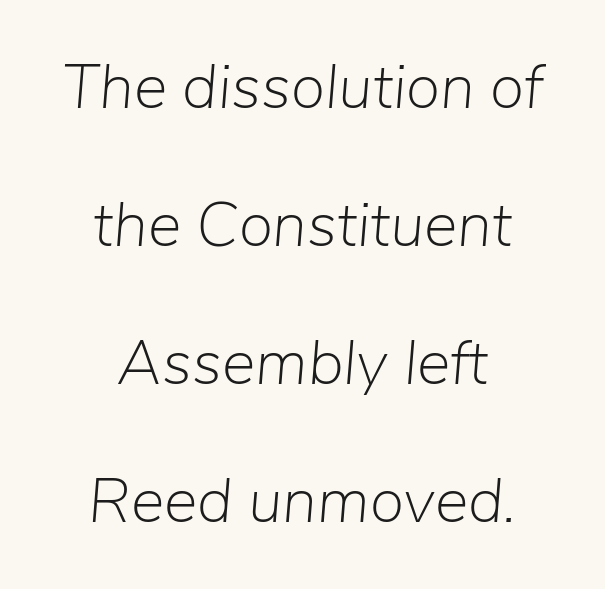
{"italic": "yes", "lean": "right", "slant_degrees": 5, "bold": "no", "weight": "light", "width": "normal", "stroke_contrast": "low", "x_height": "medium", "monospaced": "no", "underline": "no", "align": "center", "line_spacing": "loose", "line_spacing_ratio": 2.19, "letter_spacing": "normal", "letter_spacing_em": 0.0, "glyph_px": 63}
